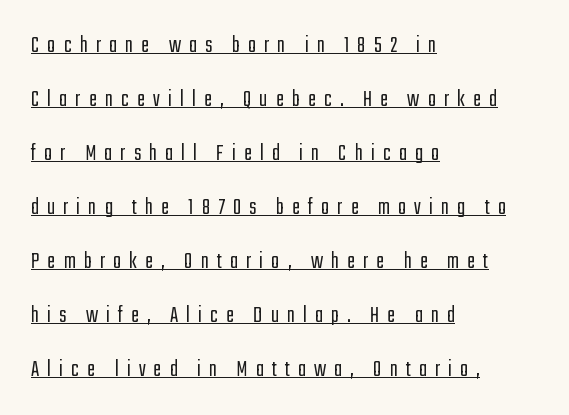
The image shows 24 px text type, upright; set left-aligned, loose line spacing (2.25x), unusually wide letter spacing (+0.34 em), underlined.
